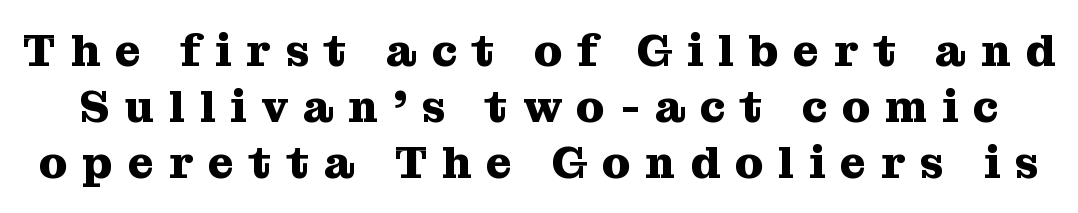
Q: Is the text bold? A: Yes.
Q: Is the text italic (slanted)? A: No, it is upright.
Q: Is the typeface a serif or a sans-serif typeface? A: Serif.
Q: Is the text underlined? A: No.
Q: Is the spacing between letters normal or unusually wide? A: Unusually wide.
Q: Width (condensed, normal, or wide)? A: Normal.
Q: Stroke contrast? A: Medium.
Q: x-height? A: Medium.
Q: Monospaced? A: No.
